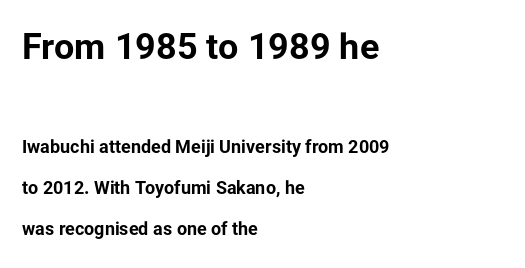
{"serif": "no", "italic": "no", "bold": "yes", "weight": "bold", "width": "normal", "stroke_contrast": "low", "x_height": "medium", "monospaced": "no", "underline": "no", "align": "left", "line_spacing": "loose", "line_spacing_ratio": 2.3, "letter_spacing": "normal", "letter_spacing_em": 0.0, "larger_block": "first", "size_ratio": 2.0, "glyph_px": 36}
